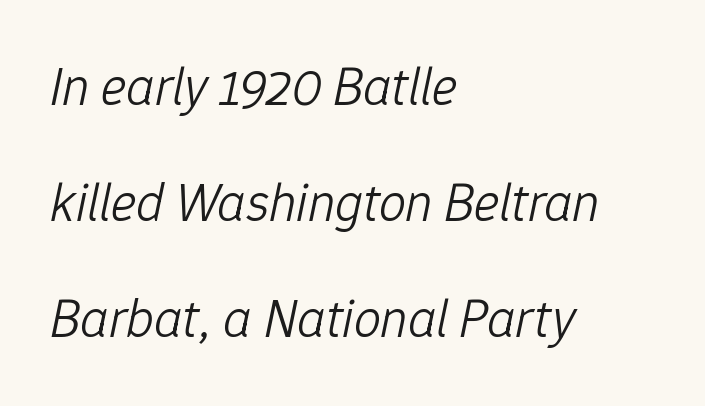
{"italic": "yes", "lean": "right", "slant_degrees": 12, "bold": "no", "weight": "light", "width": "normal", "stroke_contrast": "low", "x_height": "medium", "monospaced": "no", "underline": "no", "align": "left", "line_spacing": "loose", "line_spacing_ratio": 2.15, "letter_spacing": "normal", "letter_spacing_em": 0.0, "glyph_px": 54}
